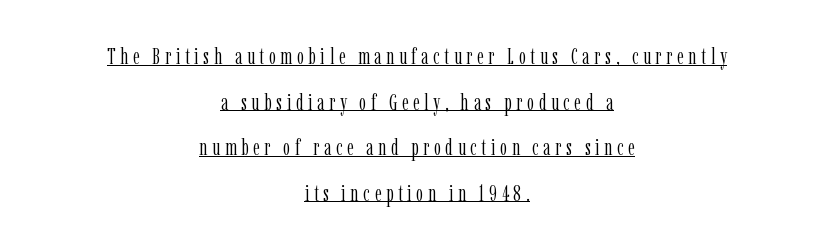
Q: Is the text bold? A: No.
Q: Is the text italic (slanted)? A: No, it is upright.
Q: Is the text underlined? A: Yes.
Q: How is the paragraph aligned? A: Centered.
Q: Is the spacing between letters normal or unusually wide? A: Unusually wide.
Q: Is the spacing between lines tight, normal or loose? A: Loose.
